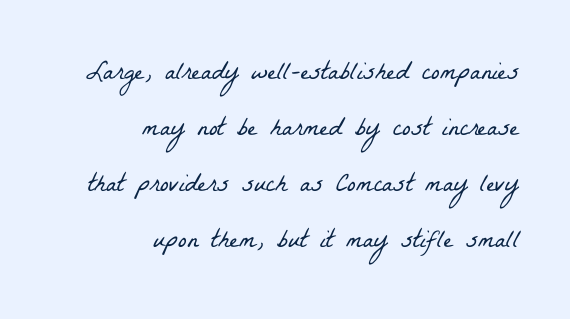
Vertically, the passage feels expansive, rows floating well apart. Check under the words: just untouched page. These lines keep a tight, regular rhythm from letter to letter. Ink coverage per letter is moderate at most. Notice how the passage keeps a crisp vertical edge on the right only.
